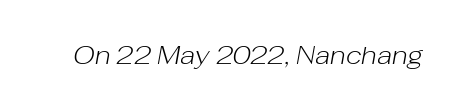
The face used here is rendered with its standard letterfit. The words here are not underlined. Does the lettering tilt? It does — this is italic. The passage shown is not bold in any degree.
